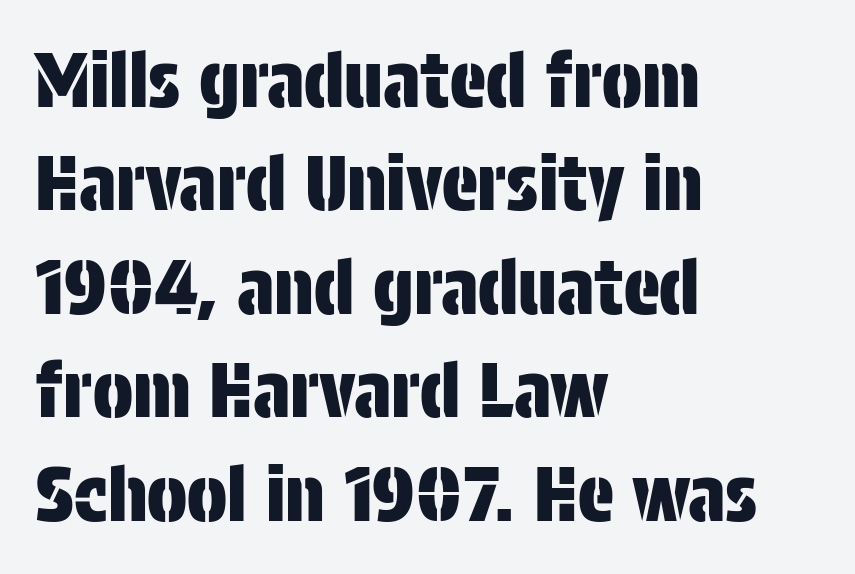
Varying glyph widths throughout — classic text-font behaviour. The passage is arranged the way most books set body copy — flush left. No italicization has been applied; the sample stays upright. Quick note: interline space is typical.
